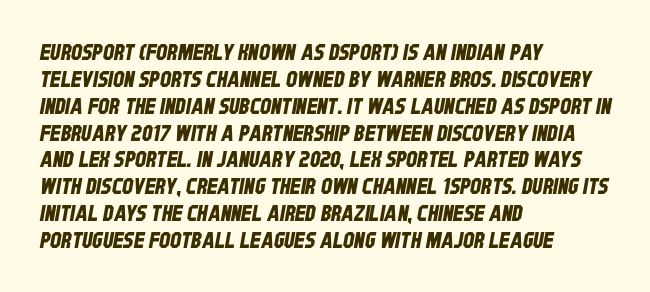
The image shows 22 px text type; set left-aligned, line spacing 1.22x, normal letter spacing, not underlined.
